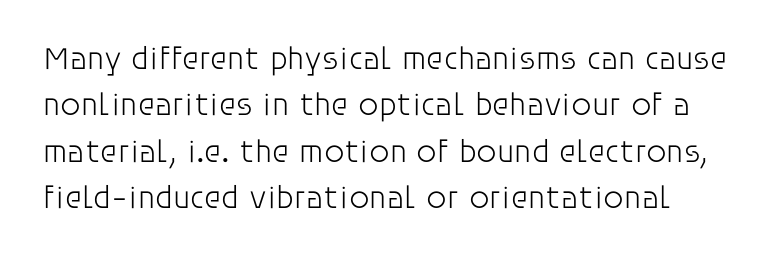
{"serif": "no", "italic": "no", "bold": "no", "weight": "light", "width": "normal", "stroke_contrast": "low", "x_height": "large", "monospaced": "no", "underline": "no", "line_spacing": "normal", "line_spacing_ratio": 1.45, "letter_spacing": "normal", "letter_spacing_em": 0.0, "glyph_px": 32}
